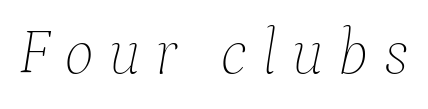
The image shows 64 px thin type, italic (leaning right); set unusually wide letter spacing (+0.22 em), not underlined; low stroke contrast and a medium x-height.
